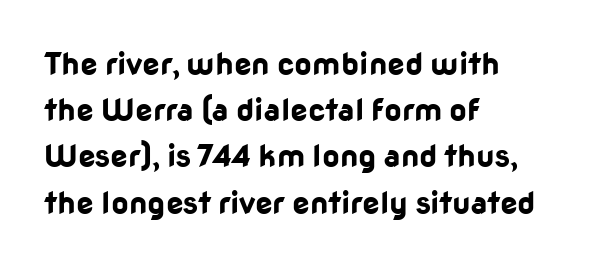
Q: Is the text bold? A: Yes.
Q: Is the text italic (slanted)? A: No, it is upright.
Q: Is the typeface a serif or a sans-serif typeface? A: Sans-serif.
Q: Is the text underlined? A: No.
Q: How is the paragraph aligned? A: Left-aligned.
Q: Is the spacing between letters normal or unusually wide? A: Normal.
Q: Is the spacing between lines tight, normal or loose? A: Normal.
Q: Width (condensed, normal, or wide)? A: Normal.
Q: Stroke contrast? A: Low.
Q: x-height? A: Medium.
Q: Monospaced? A: No.
